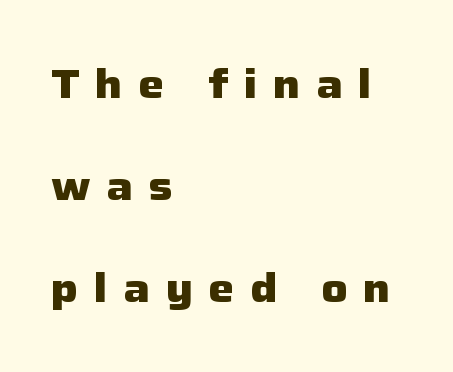
The image shows 41 px heavy sans-serif type, upright; set left-aligned, loose line spacing (2.49x), unusually wide letter spacing (+0.38 em), not underlined; low stroke contrast and a medium x-height.
